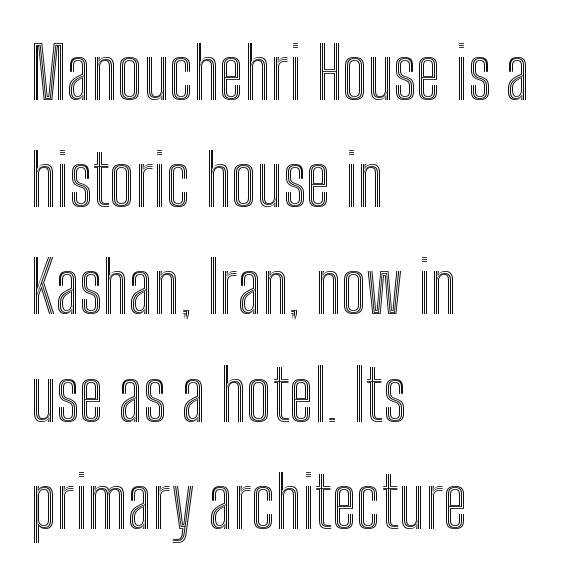
The image shows 71 px condensed type, upright; set left-aligned, normal line spacing (1.51x), normal letter spacing, not underlined; a medium x-height.
